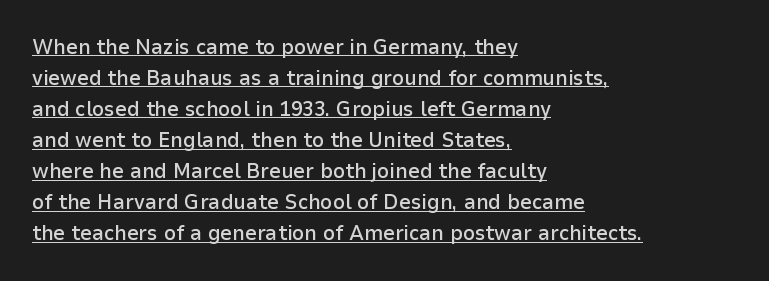
{"italic": "no", "bold": "semi", "underline": "yes", "align": "left", "line_spacing": "normal", "line_spacing_ratio": 1.48, "letter_spacing": "normal", "letter_spacing_em": 0.0, "glyph_px": 21}
